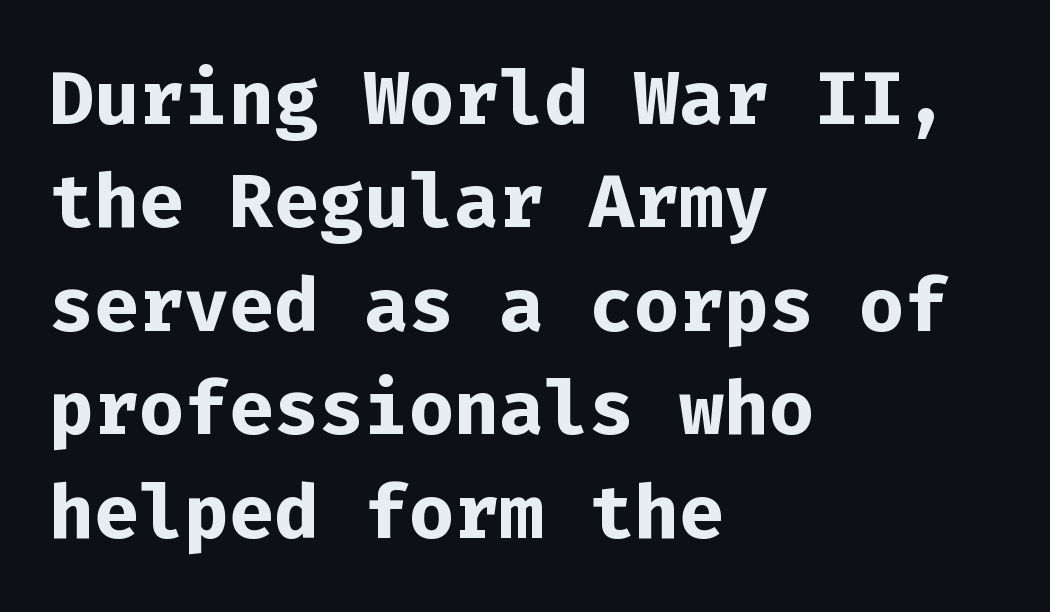
The image shows 75 px bold sans-serif type, upright, monospaced; set left-aligned, normal line spacing (1.38x), normal letter spacing, not underlined; low stroke contrast and a medium x-height.
